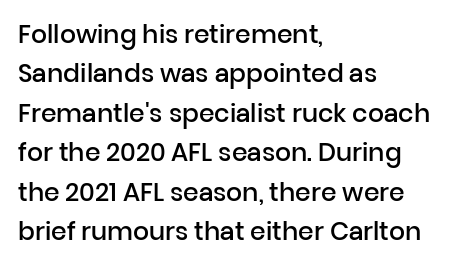
{"italic": "no", "bold": "semi", "underline": "no", "align": "left", "line_spacing": "normal", "line_spacing_ratio": 1.58, "letter_spacing": "normal", "letter_spacing_em": 0.0, "glyph_px": 25}
